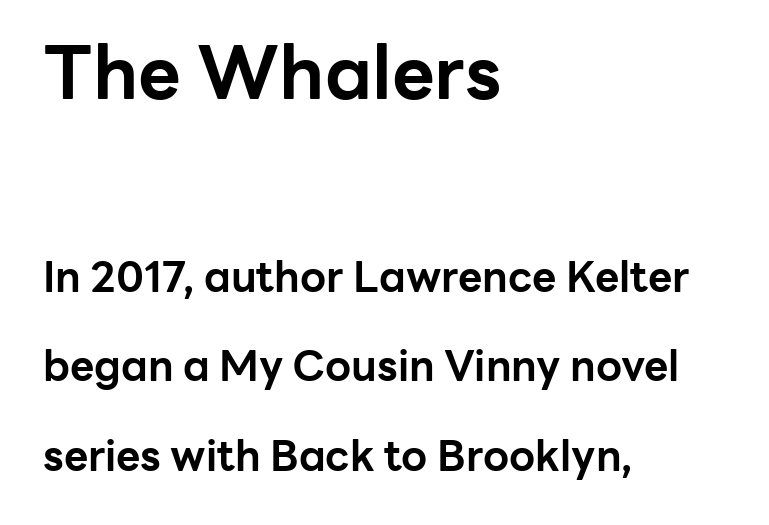
Q: Is the text bold? A: Yes.
Q: Is the text italic (slanted)? A: No, it is upright.
Q: Is the typeface a serif or a sans-serif typeface? A: Sans-serif.
Q: Is the text underlined? A: No.
Q: How is the paragraph aligned? A: Left-aligned.
Q: Is the spacing between letters normal or unusually wide? A: Normal.
Q: Is the spacing between lines tight, normal or loose? A: Loose.
Q: Which block of text is set in a larger size, the first (top) or the second (bottom)? A: The first (top) one.
Q: Width (condensed, normal, or wide)? A: Normal.
Q: Stroke contrast? A: Low.
Q: x-height? A: Medium.
Q: Monospaced? A: No.
